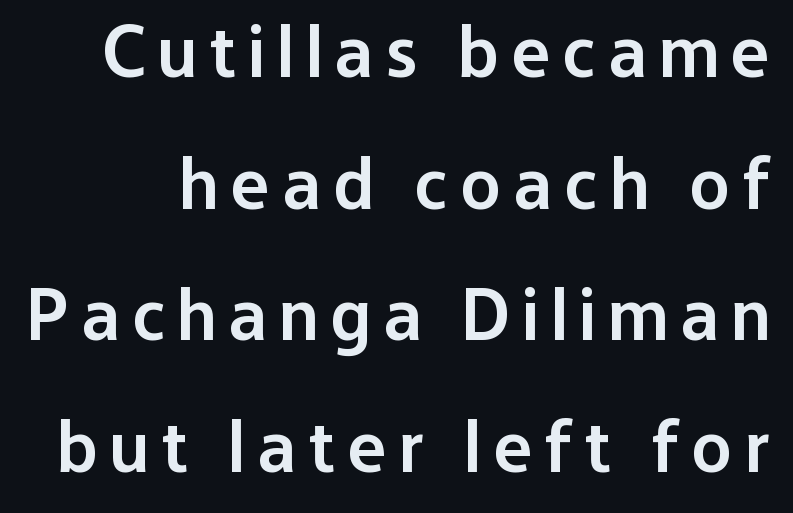
Lines of text with bare space underneath. The typeface chosen for these lines omits serifs. Unlike italic type, these characters show no tilt at all. This sample has the flowing, uneven cadence of proportional lettering.
